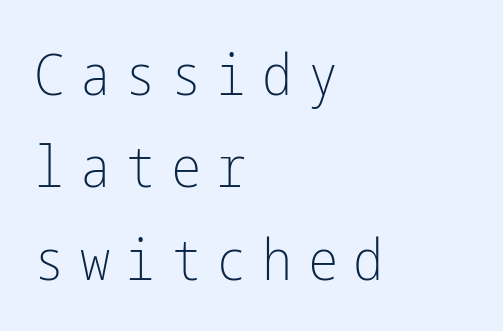
What stands out about the letter spacing? Its width — letters are far apart. Beneath every word, the page is bare. The characters are drawn with everyday or finer stroke widths. The rows are spaced the way most documents space them. It's the straight-up-and-down kind of type. Notice how the passage keeps a crisp vertical edge on the left only.
